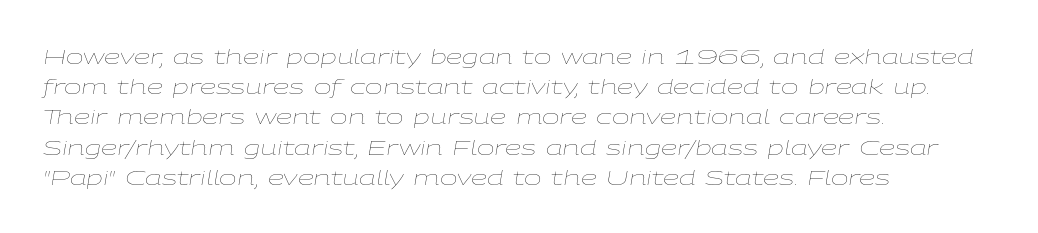
{"italic": "yes", "lean": "right", "slant_degrees": 9, "bold": "no", "underline": "no", "align": "left", "line_spacing": "normal", "line_spacing_ratio": 1.44, "letter_spacing": "normal", "letter_spacing_em": 0.0, "glyph_px": 21}
